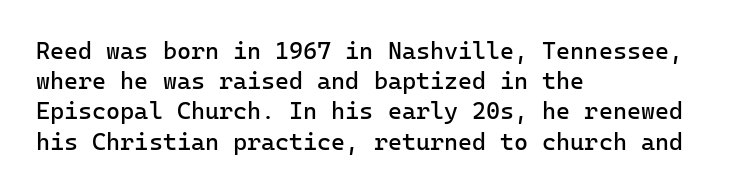
Q: Is the text bold? A: No.
Q: Is the text italic (slanted)? A: No, it is upright.
Q: Is the text underlined? A: No.
Q: How is the paragraph aligned? A: Left-aligned.
Q: Is the spacing between letters normal or unusually wide? A: Normal.
Q: Is the spacing between lines tight, normal or loose? A: Normal.
